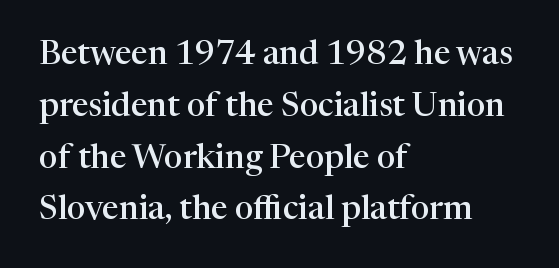
{"serif": "yes", "italic": "no", "bold": "semi", "weight": "semibold", "width": "normal", "stroke_contrast": "high", "x_height": "medium", "monospaced": "no", "underline": "no", "align": "left", "line_spacing": "normal", "line_spacing_ratio": 1.57, "letter_spacing": "normal", "letter_spacing_em": 0.0, "glyph_px": 33}
